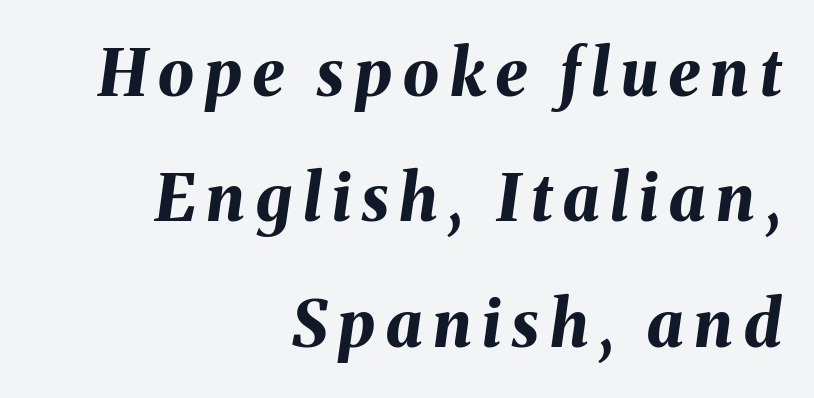
{"italic": "yes", "lean": "right", "slant_degrees": 8, "bold": "yes", "weight": "bold", "width": "normal", "stroke_contrast": "medium", "x_height": "medium", "monospaced": "no", "underline": "no", "align": "right", "line_spacing": "loose", "line_spacing_ratio": 1.96, "glyph_px": 64}
